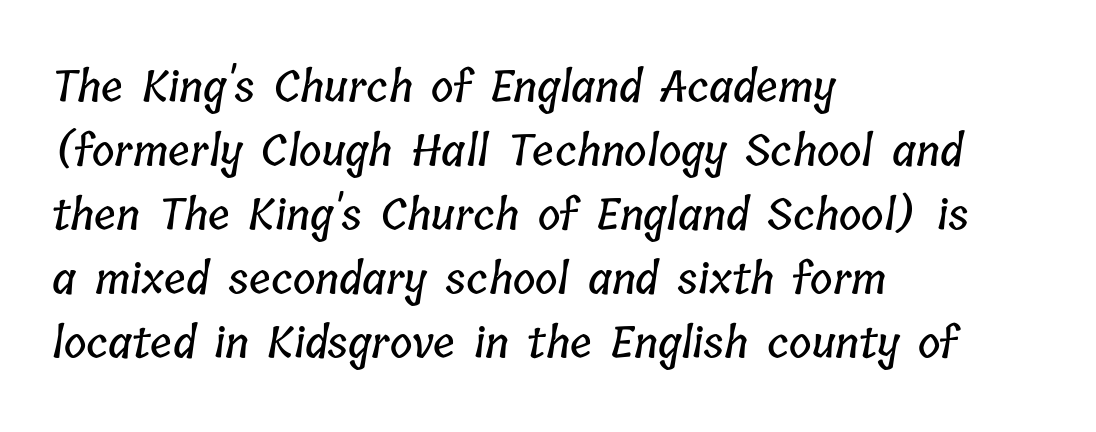
The image shows 43 px condensed type; set left-aligned, normal line spacing (1.49x), normal letter spacing, not underlined; low stroke contrast and a medium x-height.
